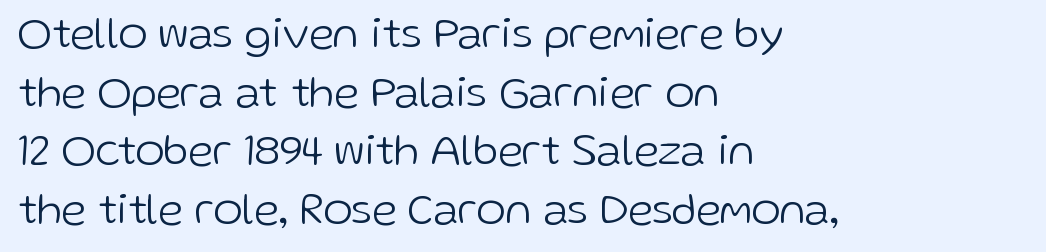
Q: Is the text bold? A: No.
Q: Is the text italic (slanted)? A: No, it is upright.
Q: Is the typeface a serif or a sans-serif typeface? A: Sans-serif.
Q: Is the text underlined? A: No.
Q: How is the paragraph aligned? A: Left-aligned.
Q: Is the spacing between letters normal or unusually wide? A: Normal.
Q: Is the spacing between lines tight, normal or loose? A: Normal.
Q: Width (condensed, normal, or wide)? A: Normal.
Q: Stroke contrast? A: Low.
Q: x-height? A: Medium.
Q: Monospaced? A: No.
